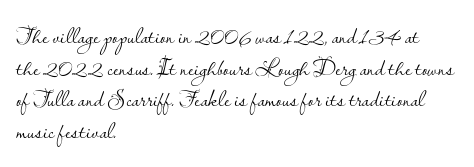
The image shows 24 px text type; set left-aligned, normal line spacing (1.32x), normal letter spacing, not underlined.
